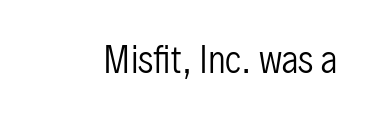
{"serif": "no", "italic": "no", "bold": "no", "weight": "regular", "width": "condensed", "stroke_contrast": "low", "x_height": "medium", "monospaced": "no", "underline": "no", "letter_spacing": "normal", "letter_spacing_em": 0.0, "glyph_px": 35}
